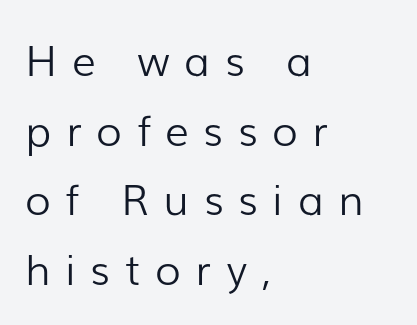
The image shows 42 px light sans-serif type, upright; set left-aligned, normal line spacing (1.66x), unusually wide letter spacing (+0.35 em), not underlined; low stroke contrast and a medium x-height.
